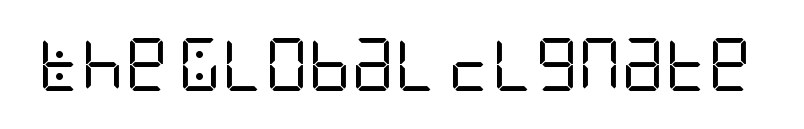
The letters carry no serifs — their stems end cleanly without finishing strokes. This sample uses an upright cut, with every glyph sitting square on the baseline. The strokes carry an ordinary text weight at most. The words here are not underlined. In terms of letterspacing, this is plain default setting.
